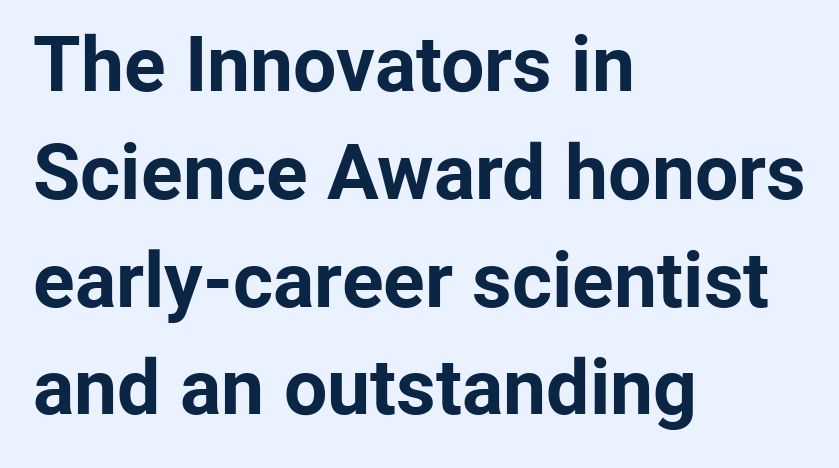
{"serif": "no", "italic": "no", "bold": "yes", "weight": "bold", "width": "normal", "stroke_contrast": "low", "x_height": "medium", "monospaced": "no", "underline": "no", "align": "left", "line_spacing": "normal", "line_spacing_ratio": 1.4, "letter_spacing": "normal", "letter_spacing_em": 0.0, "glyph_px": 77}
